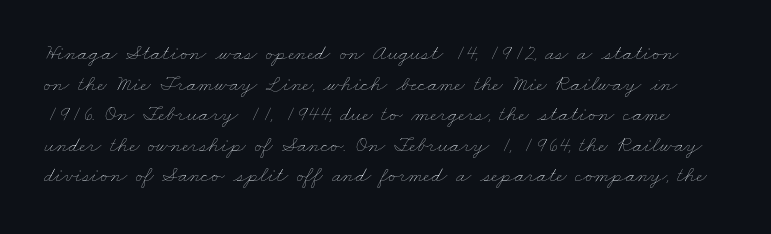
Heaviness? Minimal to ordinary, like unemphasized prose. Students, observe: this is what conventionally led text looks like. The gaps between neighbouring characters are ordinary and unremarkable. Underline: absent.
